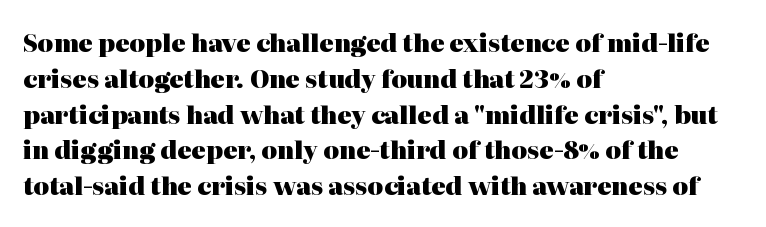
Italic: no, the glyphs are upright roman. Reading down the column, the eye jumps a familiar distance to each next line. Each row of text sits above clean, open space. Chunky letters — that's bold for sure.
